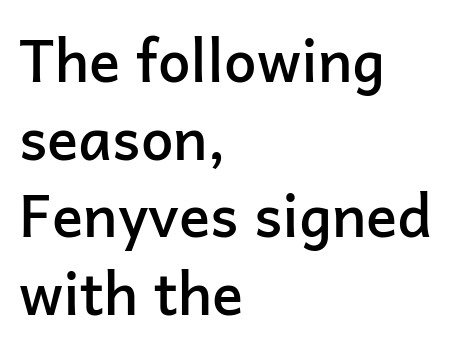
{"serif": "no", "italic": "no", "bold": "semi", "weight": "semibold", "width": "normal", "stroke_contrast": "low", "x_height": "medium", "monospaced": "no", "underline": "no", "align": "left", "line_spacing": "normal", "line_spacing_ratio": 1.34, "letter_spacing": "normal", "letter_spacing_em": 0.0, "glyph_px": 58}
